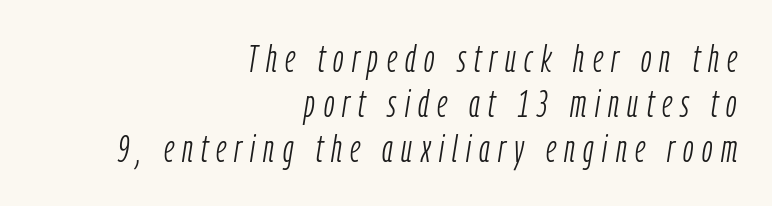
The image shows 38 px light, condensed type, italic (leaning right); set right-aligned, line spacing 1.18x, unusually wide letter spacing (+0.22 em), not underlined; low stroke contrast and a medium x-height.
